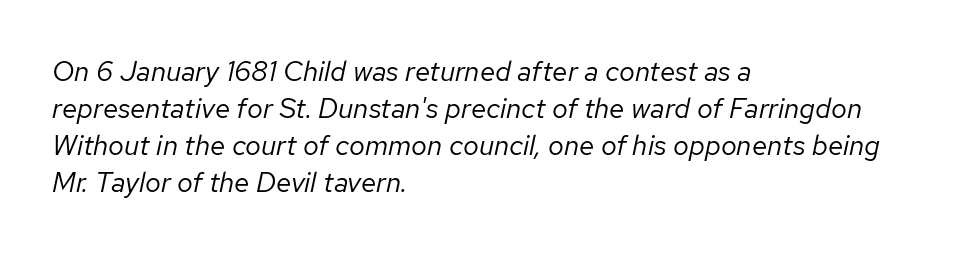
{"italic": "yes", "lean": "right", "slant_degrees": 12, "bold": "no", "weight": "regular", "width": "normal", "stroke_contrast": "low", "x_height": "medium", "monospaced": "no", "underline": "no", "align": "left", "line_spacing": "normal", "line_spacing_ratio": 1.32, "letter_spacing": "normal", "letter_spacing_em": 0.0, "glyph_px": 28}
